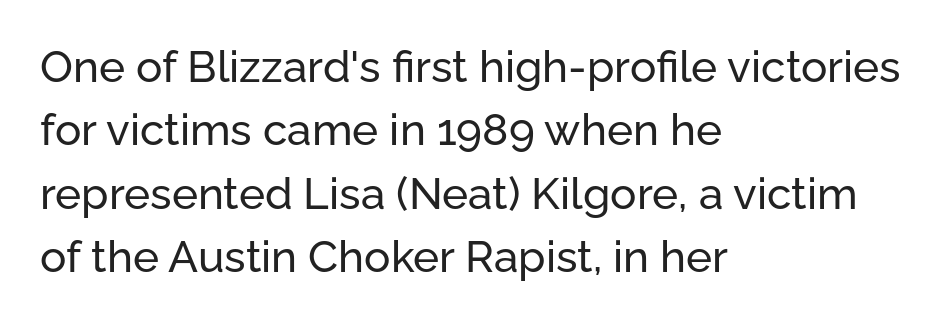
{"serif": "no", "italic": "no", "width": "normal", "stroke_contrast": "low", "x_height": "medium", "monospaced": "no", "underline": "no", "align": "left", "line_spacing": "normal", "line_spacing_ratio": 1.44, "letter_spacing": "normal", "letter_spacing_em": 0.0, "glyph_px": 44}
